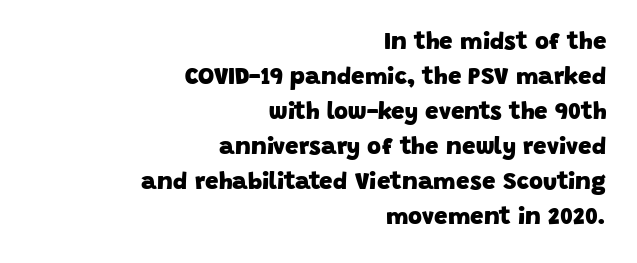
Q: Is the text bold? A: Yes.
Q: Is the text underlined? A: No.
Q: How is the paragraph aligned? A: Right-aligned.
Q: Is the spacing between letters normal or unusually wide? A: Normal.
Q: Is the spacing between lines tight, normal or loose? A: Normal.
